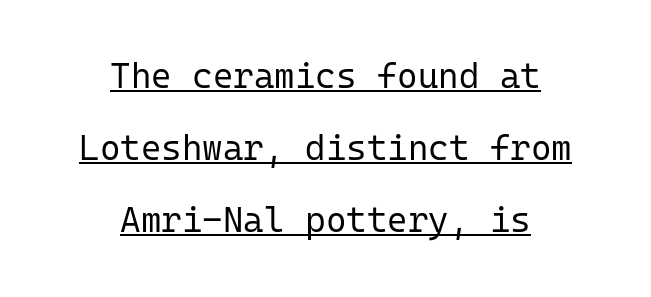
The image shows 35 px regular-weight sans-serif type, upright, monospaced; set centered, loose line spacing (2.06x), normal letter spacing, underlined; low stroke contrast and a medium x-height.
